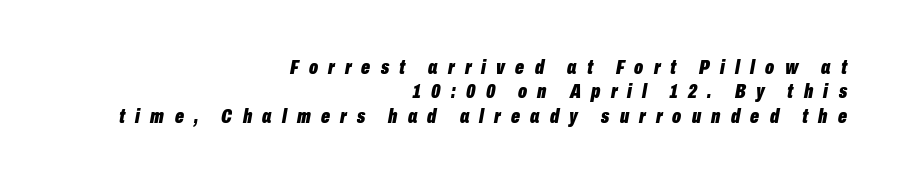
The image shows 21 px bold type, italic (leaning right); set right-aligned, line spacing 1.16x, unusually wide letter spacing (+0.49 em), not underlined.
